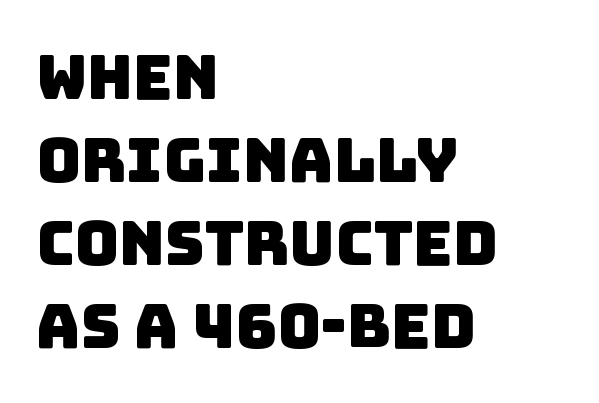
{"serif": "no", "width": "normal", "stroke_contrast": "low", "x_height": "large", "monospaced": "no", "underline": "no", "align": "left", "line_spacing": "normal", "line_spacing_ratio": 1.36, "letter_spacing": "normal", "letter_spacing_em": 0.0, "glyph_px": 61}
